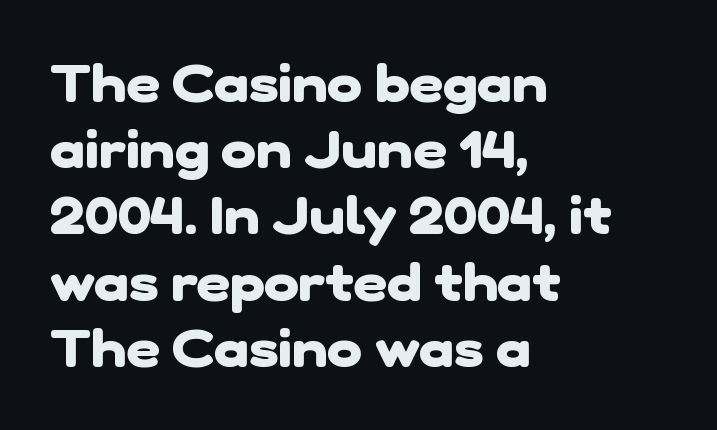
How would I describe the line gaps? Plain and ordinary. The rag falls on the right side of this text block. Is this a sans? Yes — the strokes have no serifs. These words are printed bold, with thick strokes throughout. Characters follow at the spacing the type designer built in. The rendering uses natural spacing where letterforms have individual widths.
